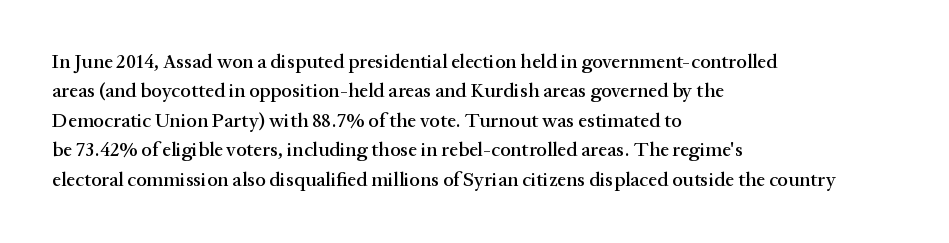
The image shows 20 px text type, upright; set left-aligned, normal line spacing (1.47x), normal letter spacing, not underlined.
